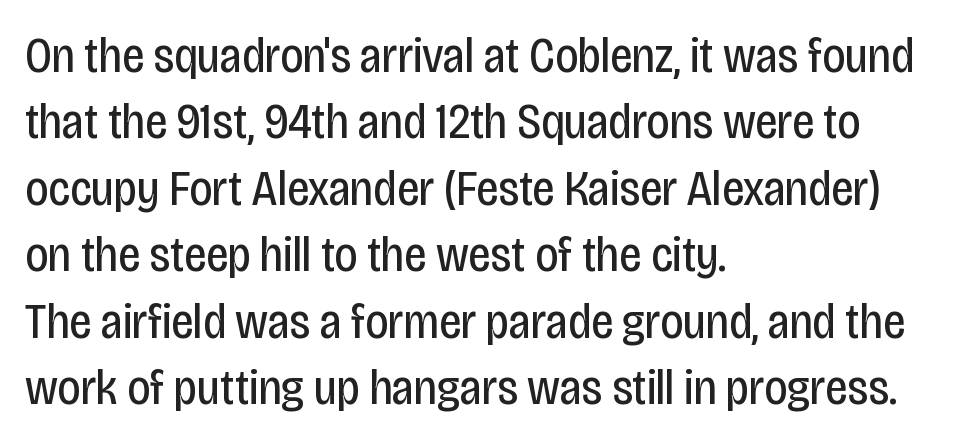
The image shows 50 px regular-weight, condensed sans-serif type, upright; set left-aligned, normal line spacing (1.33x), normal letter spacing, not underlined; low stroke contrast and a large x-height.
